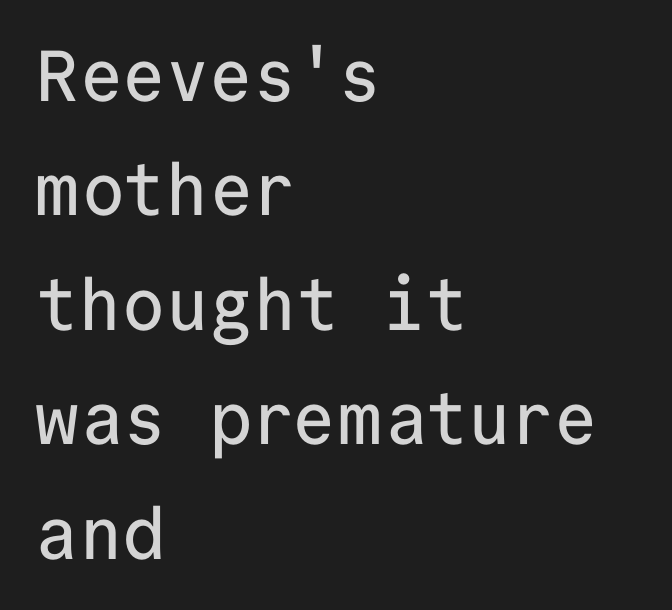
{"serif": "no", "italic": "no", "width": "normal", "stroke_contrast": "low", "x_height": "medium", "monospaced": "yes", "underline": "no", "align": "left", "line_spacing": "normal", "line_spacing_ratio": 1.59, "letter_spacing": "normal", "letter_spacing_em": 0.0, "glyph_px": 72}
